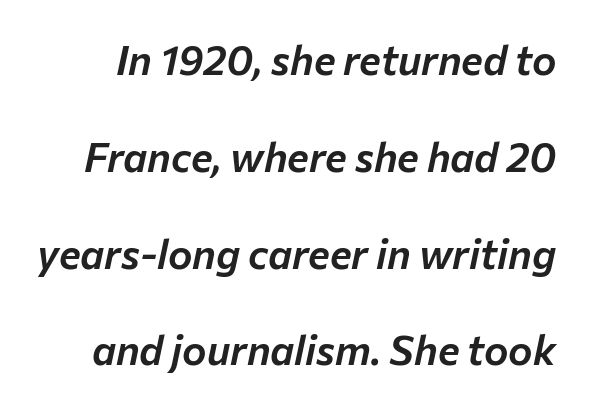
{"italic": "yes", "lean": "right", "slant_degrees": 12, "width": "normal", "stroke_contrast": "low", "x_height": "medium", "monospaced": "no", "underline": "no", "line_spacing": "loose", "line_spacing_ratio": 2.36, "letter_spacing": "normal", "letter_spacing_em": 0.0, "glyph_px": 41}
